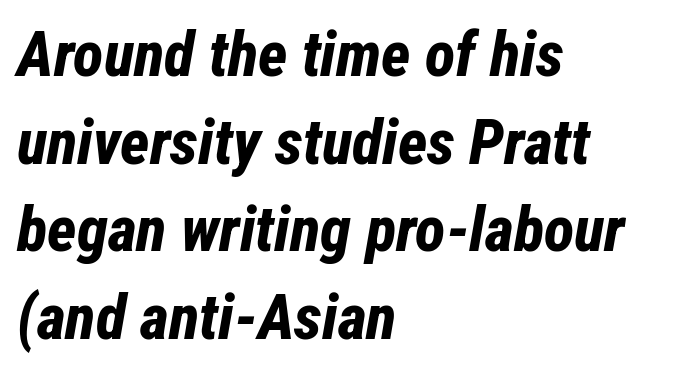
I'd describe the lettering as bold — thick and assertive. Bare-footed words on every line. This sample has the flowing, uneven cadence of proportional lettering. This sample uses an oblique cut, with every glyph tilted off the vertical. Here the glyphs are tracked normally, forming tight word shapes. Honestly, the row spacing looks completely unremarkable.
